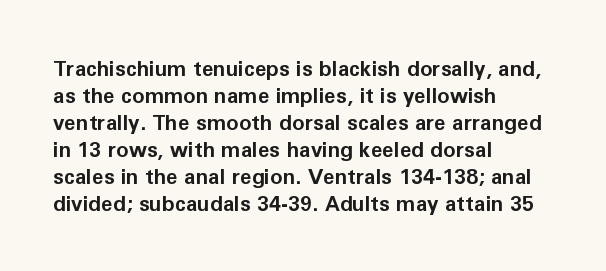
The space directly below the letters is spotless. In terms of leading, this rendering sits right in the middle. Notice how the stems are strictly vertical — no italics here. Honestly, the letter spacing is just normal — you wouldn't notice it. Typesetter's note: full bold, strokes at maximum text heaviness.
